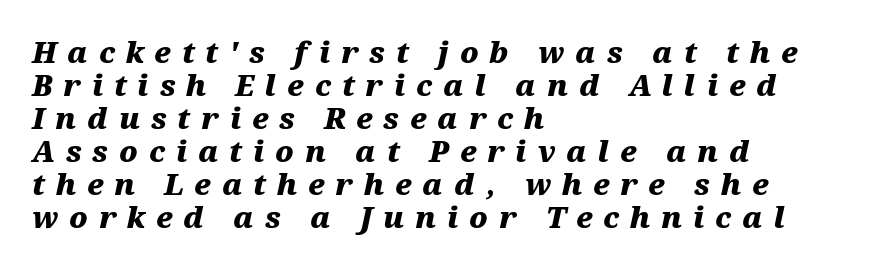
Q: Is the text bold? A: Yes.
Q: Is the text italic (slanted)? A: Yes, it leans right by about 12 degrees.
Q: Is the text underlined? A: No.
Q: How is the paragraph aligned? A: Left-aligned.
Q: Is the spacing between letters normal or unusually wide? A: Unusually wide.
Q: Is the spacing between lines tight, normal or loose? A: Tight.
Q: Width (condensed, normal, or wide)? A: Wide.
Q: Stroke contrast? A: Medium.
Q: x-height? A: Medium.
Q: Monospaced? A: No.
